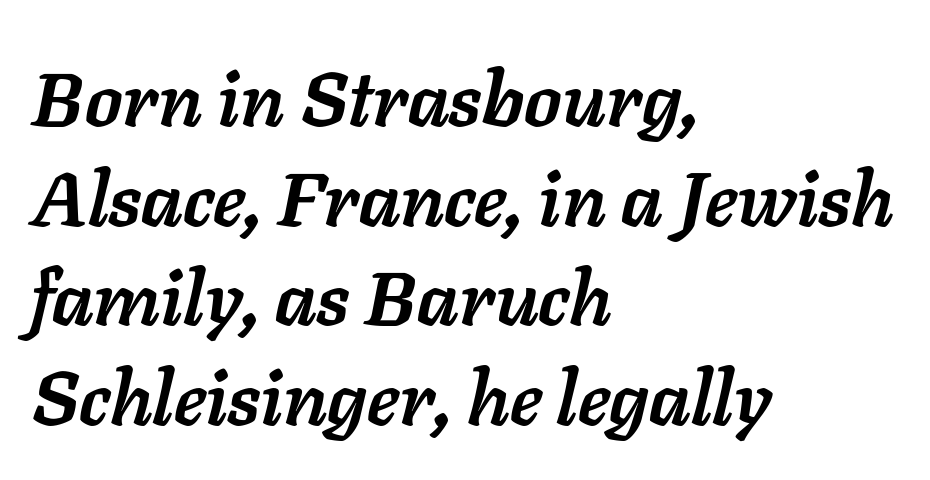
The image shows 76 px semibold type, italic (leaning right); set left-aligned, normal line spacing (1.31x), normal letter spacing, not underlined; low stroke contrast and a medium x-height.
